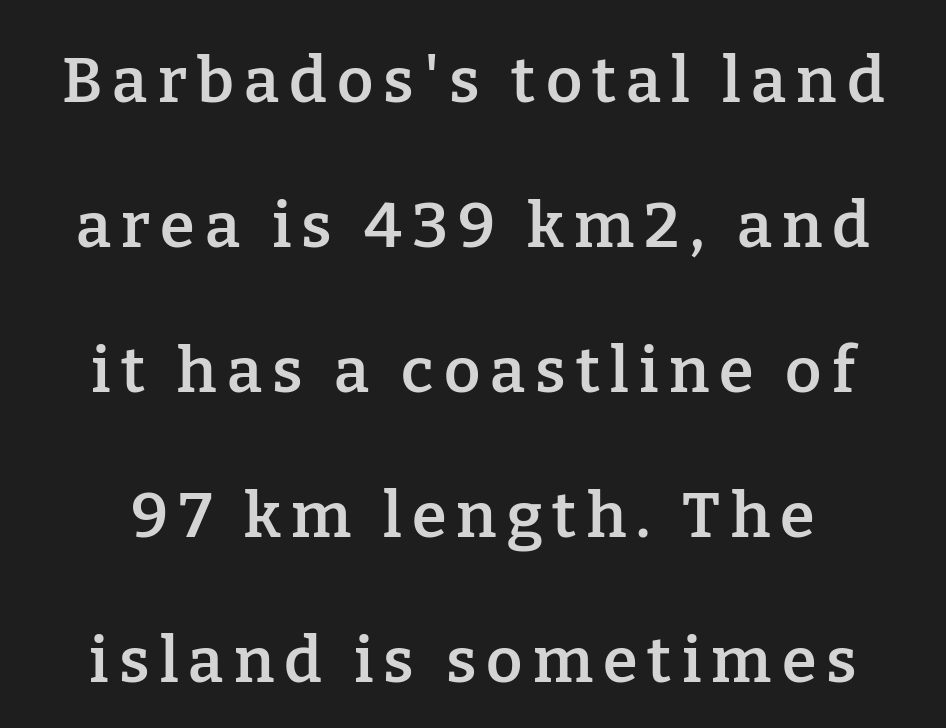
The image shows 63 px semibold serif type, upright; set centered, loose line spacing (2.3x), not underlined; low stroke contrast and a medium x-height.
